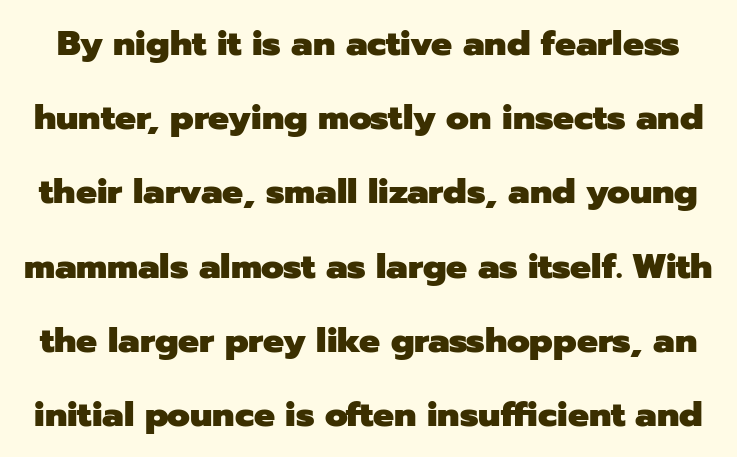
Q: Is the text bold? A: Yes.
Q: Is the text italic (slanted)? A: No, it is upright.
Q: Is the typeface a serif or a sans-serif typeface? A: Sans-serif.
Q: Is the text underlined? A: No.
Q: Is the spacing between letters normal or unusually wide? A: Normal.
Q: Is the spacing between lines tight, normal or loose? A: Loose.
Q: Width (condensed, normal, or wide)? A: Normal.
Q: Stroke contrast? A: Low.
Q: x-height? A: Medium.
Q: Monospaced? A: No.
